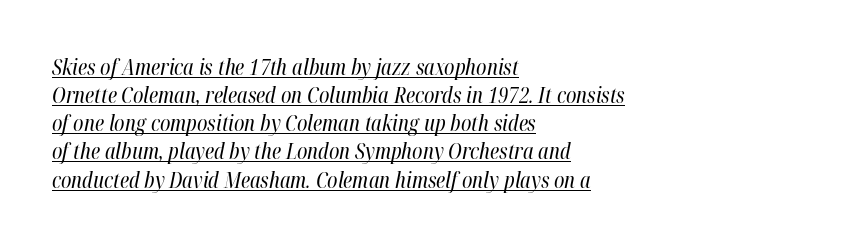
Each word holds together tightly as a unit, with standard inter-letter gaps. Would a proofreader flag this as italicized? Yes. The strokes are not fattened; the text isn't bold. Decoration check: the copy is underlined.
